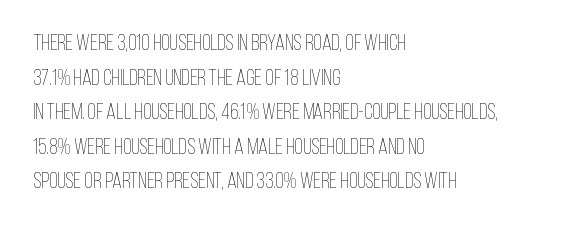
Which margin do the lines hug? The left one — the right edge is uneven. This is roman type, the default non-slanted kind. Summary of vertical rhythm: regular, with standard interline spacing. These glyphs show unthickened strokes, regular width or finer. The rendering keeps characters at their native spacing. The gap between lines stays unmarked.
